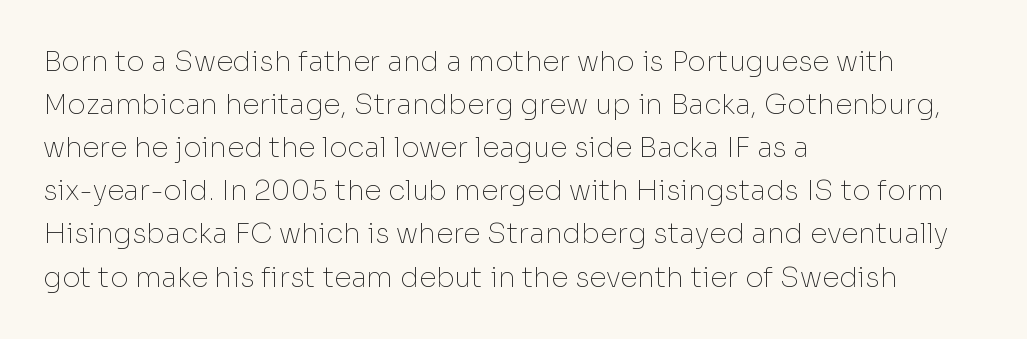
The image shows 28 px thin sans-serif type, upright; set left-aligned, normal line spacing (1.54x), normal letter spacing, not underlined; low stroke contrast and a medium x-height.
